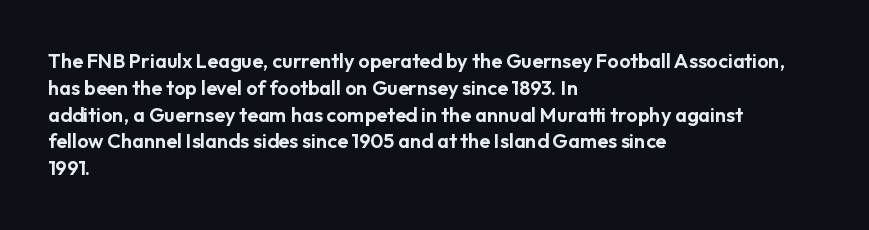
The image shows 20 px text type, upright; set left-aligned, normal line spacing (1.34x), normal letter spacing, not underlined.
